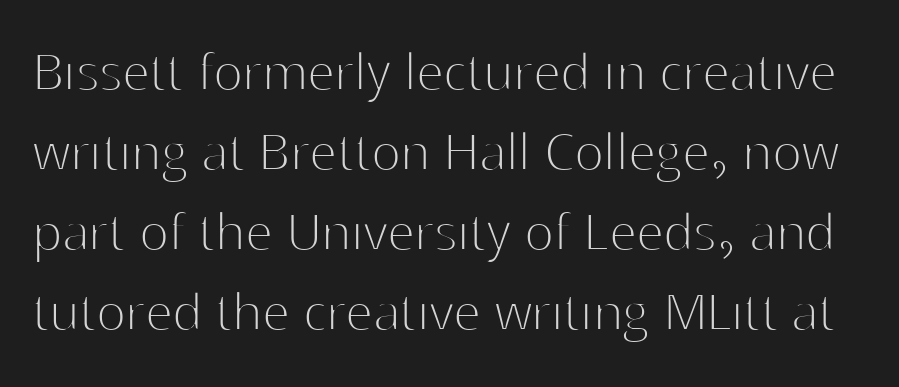
Q: Is the text bold? A: No.
Q: Is the text italic (slanted)? A: No, it is upright.
Q: Is the typeface a serif or a sans-serif typeface? A: Sans-serif.
Q: Is the text underlined? A: No.
Q: Is the spacing between letters normal or unusually wide? A: Normal.
Q: Is the spacing between lines tight, normal or loose? A: Normal.
Q: Width (condensed, normal, or wide)? A: Normal.
Q: Stroke contrast? A: High.
Q: x-height? A: Medium.
Q: Monospaced? A: No.
